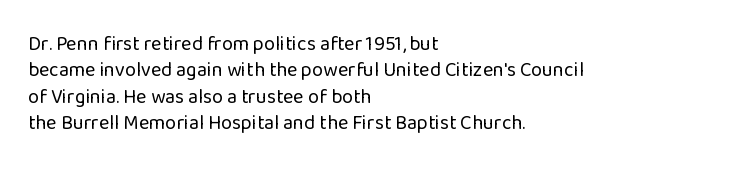
Characters remain perfectly vertical along every line. Rows of type keep a routine distance in the vertical direction. The face looks like a standard text weight, possibly lighter. Letter spacing: default. Each row of text sits above clean, open space.
